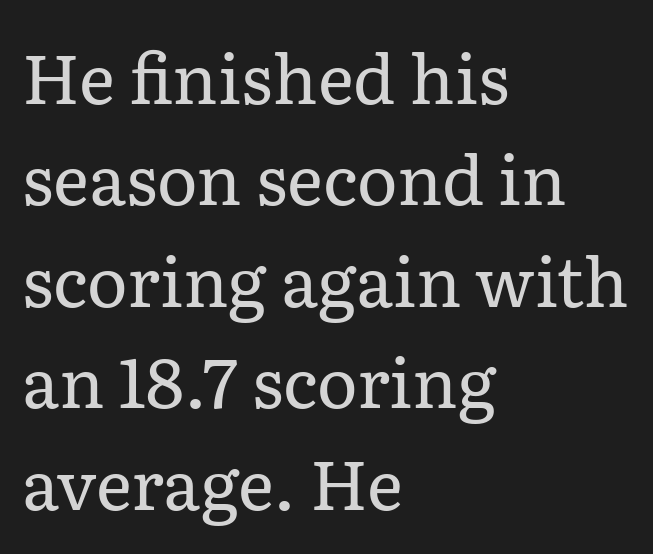
Q: Is the text bold? A: No.
Q: Is the text italic (slanted)? A: No, it is upright.
Q: Is the typeface a serif or a sans-serif typeface? A: Serif.
Q: Is the text underlined? A: No.
Q: How is the paragraph aligned? A: Left-aligned.
Q: Is the spacing between letters normal or unusually wide? A: Normal.
Q: Is the spacing between lines tight, normal or loose? A: Normal.
Q: Width (condensed, normal, or wide)? A: Normal.
Q: Stroke contrast? A: Low.
Q: x-height? A: Medium.
Q: Monospaced? A: No.
